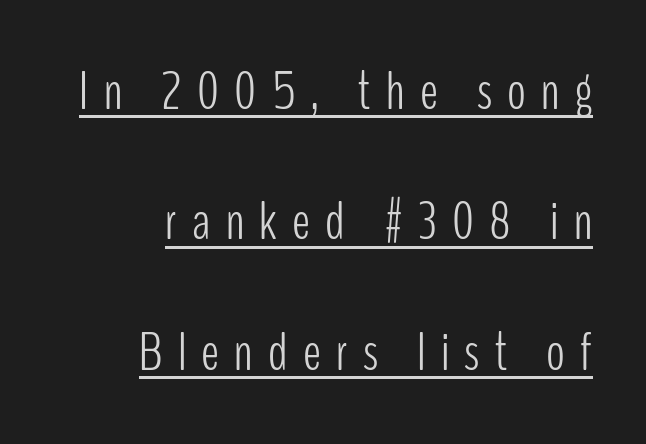
The characters display no serif detailing; their extremities are plain. Is the letter spacing exaggerated? Yes — the characters are pushed far apart. The lines in this sample share a right terminus and differ only in where they begin. The letterforms sit at book weight or below. Think of a printed novel: that variable character pitch is what you see here.
